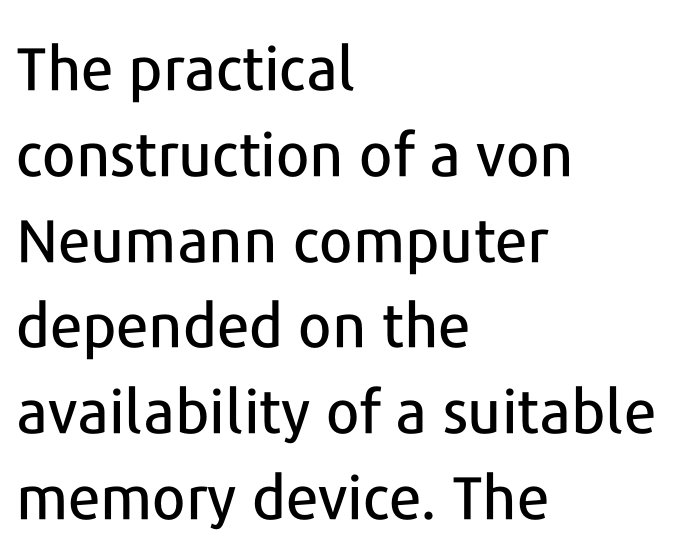
{"serif": "no", "italic": "no", "width": "normal", "stroke_contrast": "low", "x_height": "medium", "monospaced": "no", "underline": "no", "align": "left", "line_spacing": "normal", "line_spacing_ratio": 1.43, "letter_spacing": "normal", "letter_spacing_em": 0.0, "glyph_px": 60}
